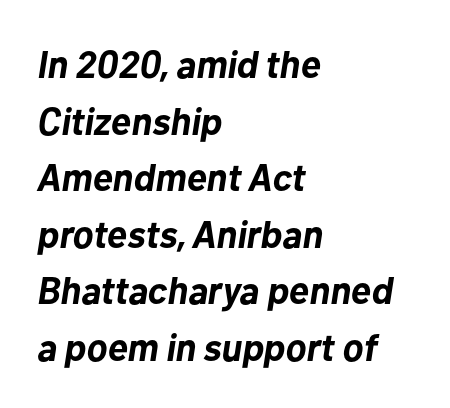
{"italic": "yes", "lean": "right", "slant_degrees": 10, "bold": "yes", "weight": "bold", "width": "normal", "stroke_contrast": "low", "x_height": "medium", "monospaced": "no", "underline": "no", "align": "left", "line_spacing": "normal", "line_spacing_ratio": 1.49, "letter_spacing": "normal", "letter_spacing_em": 0.0, "glyph_px": 38}
